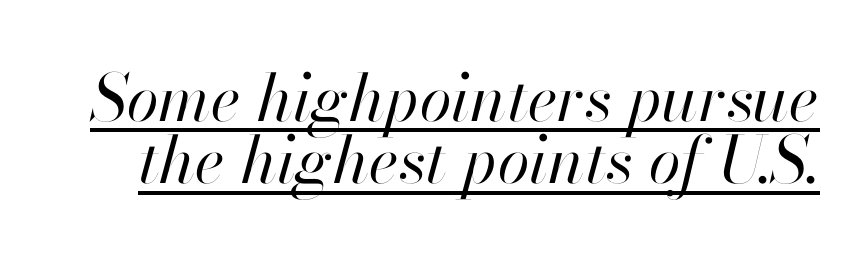
The image shows 65 px regular-weight type, italic (leaning right); set tight line spacing (0.96x), normal letter spacing, underlined; high stroke contrast and a small x-height.
